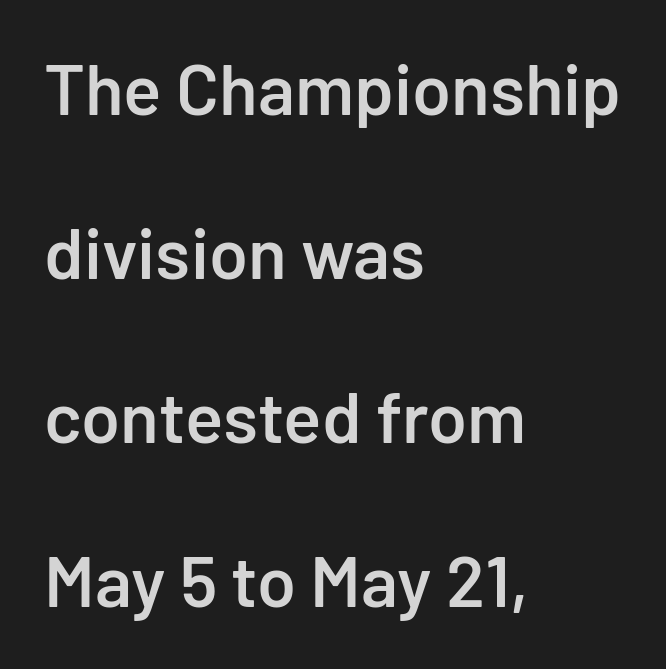
Is there much room between lines? Yes — plenty of vertical air separates them. Designer's note — italics off, roman on. Weight: semibold (demi). Descenders are the only things crossing below the line. A classic flush-left, rag-right setting is used for this passage. Unlike a traditional serif, this face leaves its strokes unadorned.
